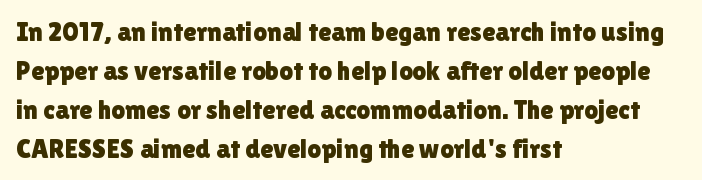
The image shows 27 px text type, upright; set left-aligned, normal line spacing (1.44x), normal letter spacing, not underlined.
